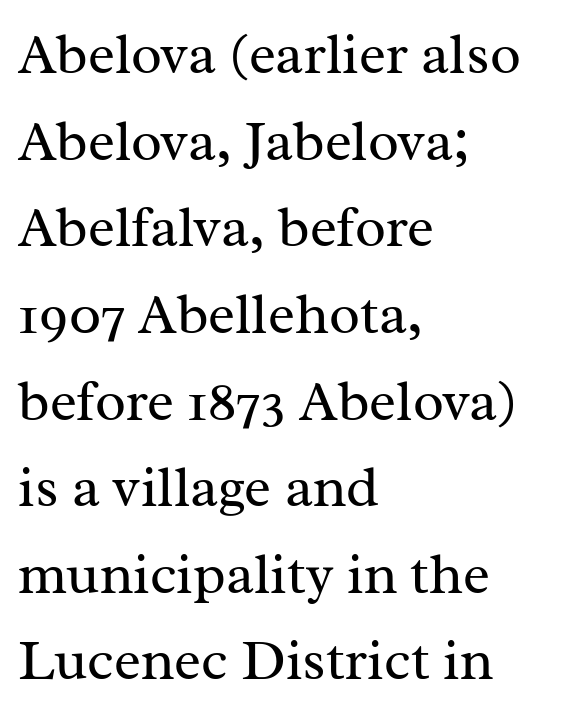
{"serif": "yes", "italic": "no", "bold": "no", "weight": "regular", "width": "normal", "stroke_contrast": "medium", "x_height": "medium", "monospaced": "no", "underline": "no", "align": "left", "line_spacing": "normal", "line_spacing_ratio": 1.52, "letter_spacing": "normal", "letter_spacing_em": 0.0, "glyph_px": 57}
